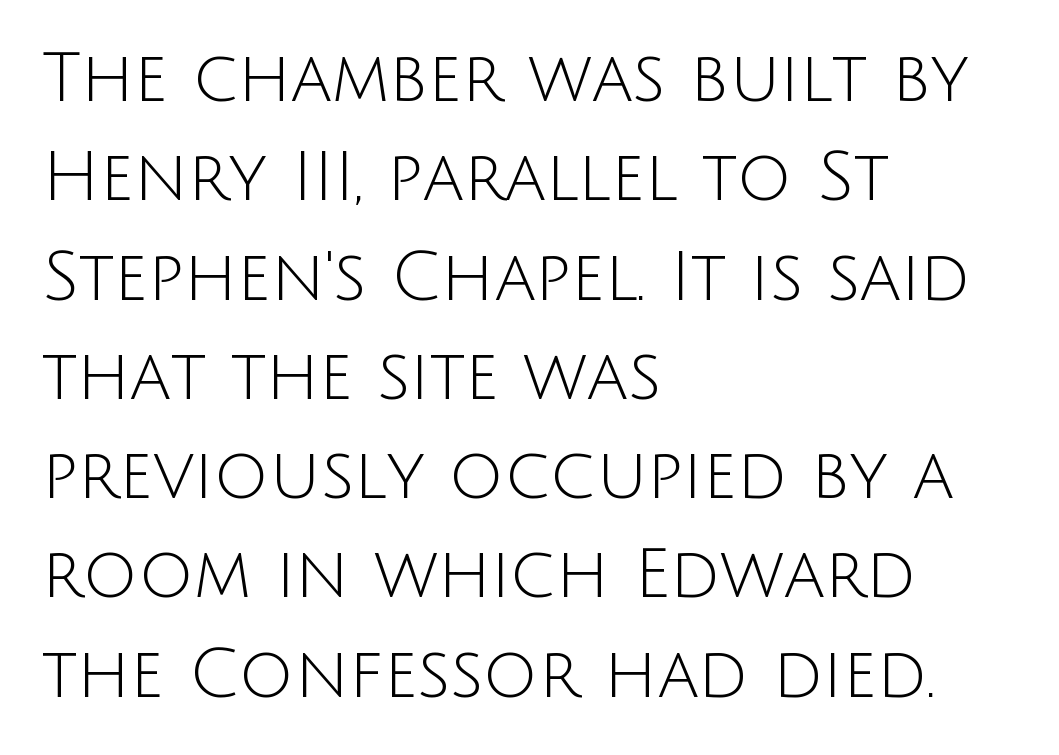
Each word holds together tightly as a unit, with standard inter-letter gaps. Look at the bottom of the vertical strokes: they stop flat, with no serifs. Stems and bowls with no extra thickness — not bold. The setting favours the left margin, as ordinary paragraphs usually do. The lettering holds an erect, upright posture throughout.
